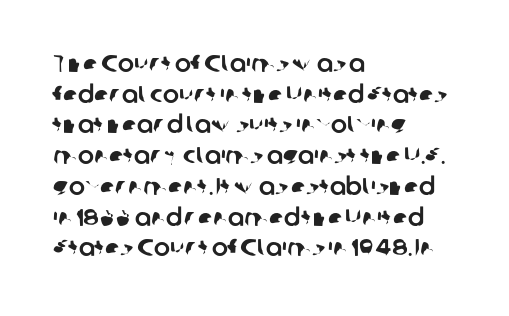
Each row of text sits above clean, open space. Here the glyphs are tracked normally, forming tight word shapes. Rows of type keep a routine distance in the vertical direction. Horizontally, the lines are justified to the leading edge only.
